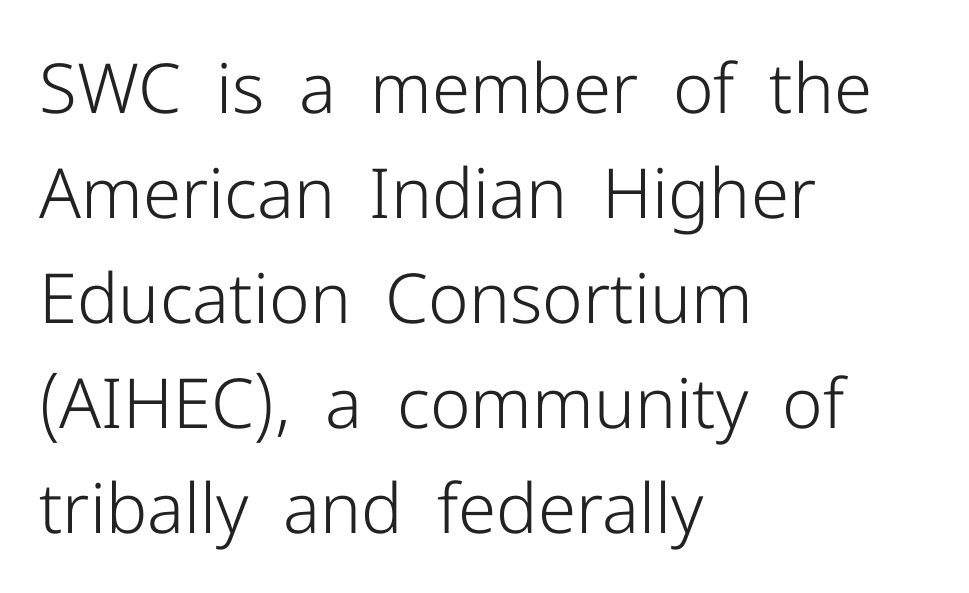
Q: Is the text bold? A: No.
Q: Is the text italic (slanted)? A: No, it is upright.
Q: Is the typeface a serif or a sans-serif typeface? A: Sans-serif.
Q: Is the text underlined? A: No.
Q: How is the paragraph aligned? A: Left-aligned.
Q: Is the spacing between letters normal or unusually wide? A: Normal.
Q: Is the spacing between lines tight, normal or loose? A: Normal.
Q: Width (condensed, normal, or wide)? A: Normal.
Q: Stroke contrast? A: Low.
Q: x-height? A: Medium.
Q: Monospaced? A: No.
